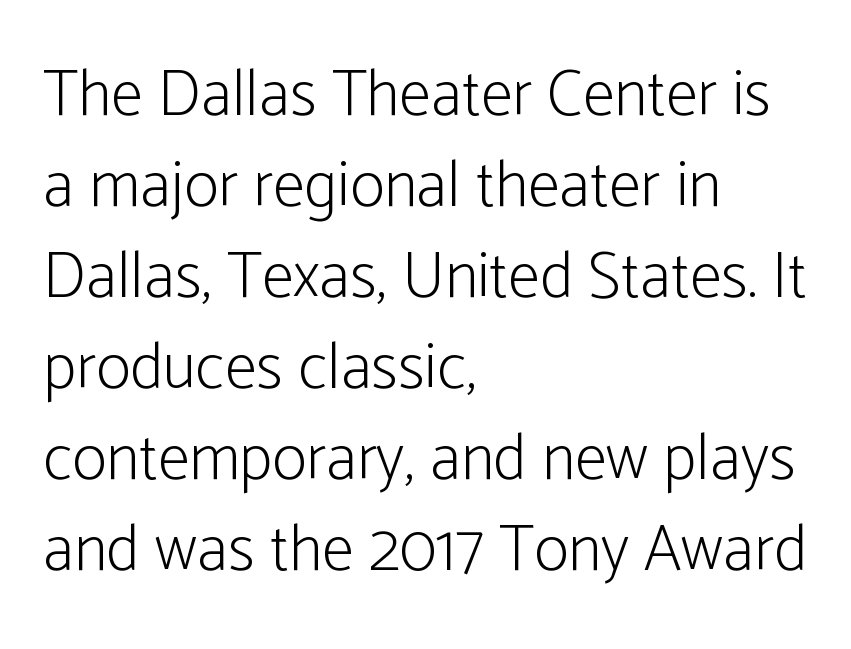
Q: Is the text bold? A: No.
Q: Is the text italic (slanted)? A: No, it is upright.
Q: Is the typeface a serif or a sans-serif typeface? A: Sans-serif.
Q: Is the text underlined? A: No.
Q: How is the paragraph aligned? A: Left-aligned.
Q: Is the spacing between letters normal or unusually wide? A: Normal.
Q: Is the spacing between lines tight, normal or loose? A: Normal.
Q: Width (condensed, normal, or wide)? A: Condensed.
Q: Stroke contrast? A: Low.
Q: x-height? A: Medium.
Q: Monospaced? A: No.
